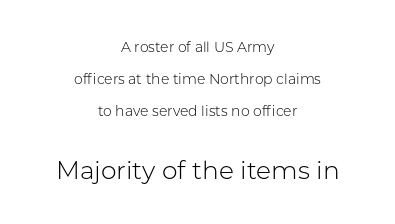
{"italic": "no", "bold": "no", "underline": "no", "align": "center", "line_spacing": "loose", "line_spacing_ratio": 2.28, "letter_spacing": "normal", "letter_spacing_em": 0.0, "larger_block": "second", "size_ratio": 1.79, "glyph_px": 25}
